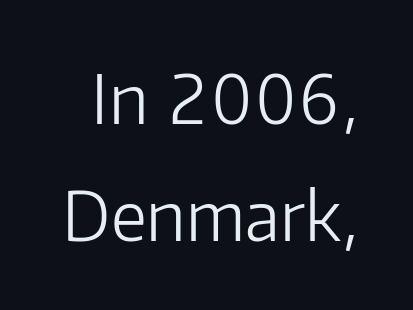
Q: Is the text bold? A: No.
Q: Is the text italic (slanted)? A: No, it is upright.
Q: Is the typeface a serif or a sans-serif typeface? A: Sans-serif.
Q: Is the text underlined? A: No.
Q: Is the spacing between letters normal or unusually wide? A: Normal.
Q: Width (condensed, normal, or wide)? A: Normal.
Q: Stroke contrast? A: Low.
Q: x-height? A: Medium.
Q: Monospaced? A: No.
